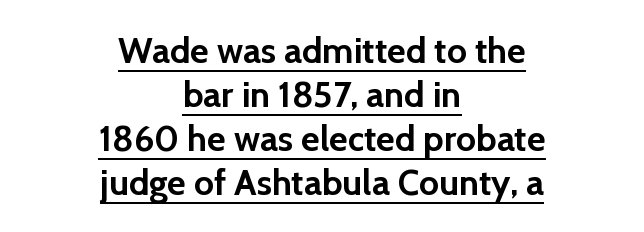
The image shows 36 px semibold sans-serif type, upright; set centered, line spacing 1.22x, normal letter spacing, underlined; a medium x-height.
